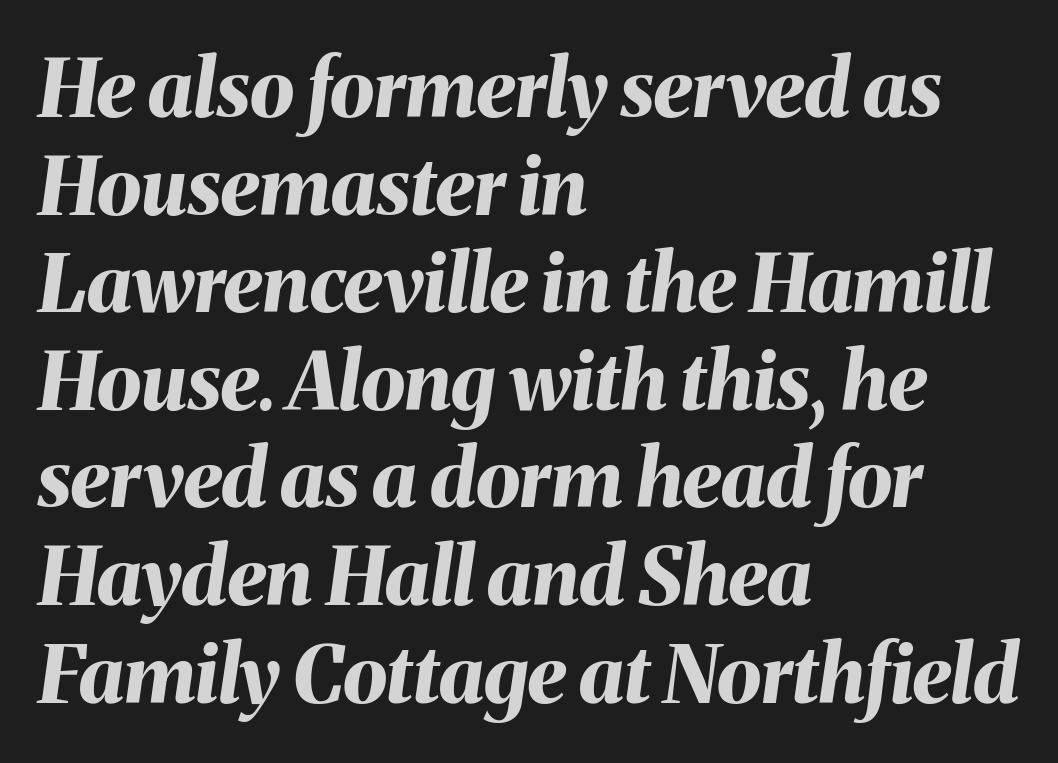
{"italic": "yes", "lean": "right", "slant_degrees": 8, "bold": "yes", "weight": "bold", "width": "normal", "stroke_contrast": "medium", "x_height": "medium", "monospaced": "no", "underline": "no", "align": "left", "line_spacing_ratio": 1.22, "letter_spacing": "normal", "letter_spacing_em": 0.0, "glyph_px": 80}
